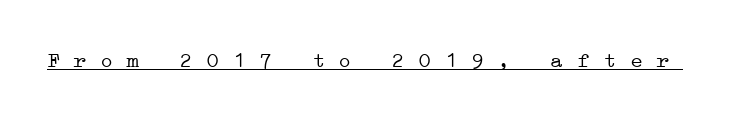
Q: Is the text bold? A: No.
Q: Is the text underlined? A: Yes.
Q: Is the spacing between letters normal or unusually wide? A: Normal.
